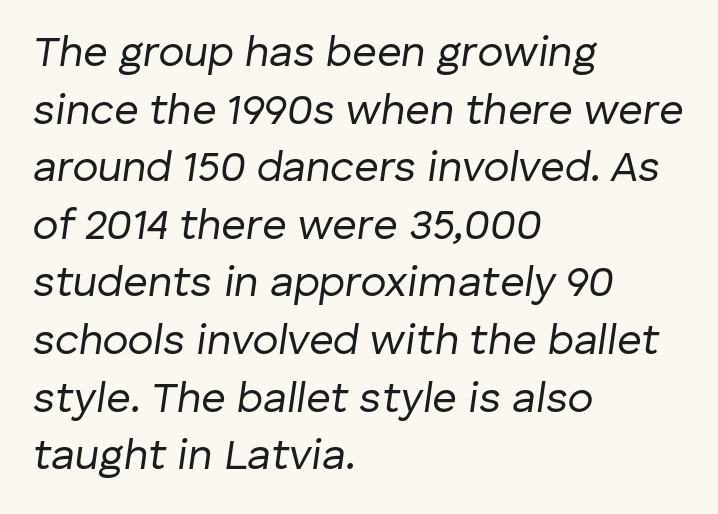
The image shows 43 px regular-weight type, italic (leaning right); set left-aligned, normal line spacing (1.34x), normal letter spacing, not underlined; low stroke contrast and a medium x-height.
